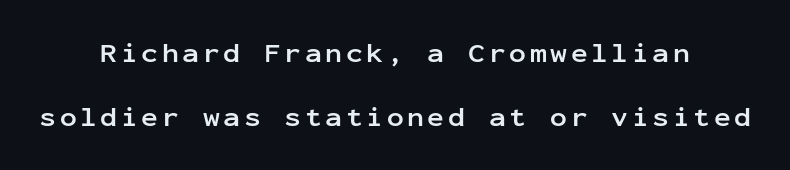
The image shows 28 px semibold sans-serif type, upright, monospaced; set centered, loose line spacing (2.29x), not underlined; low stroke contrast and a medium x-height.
